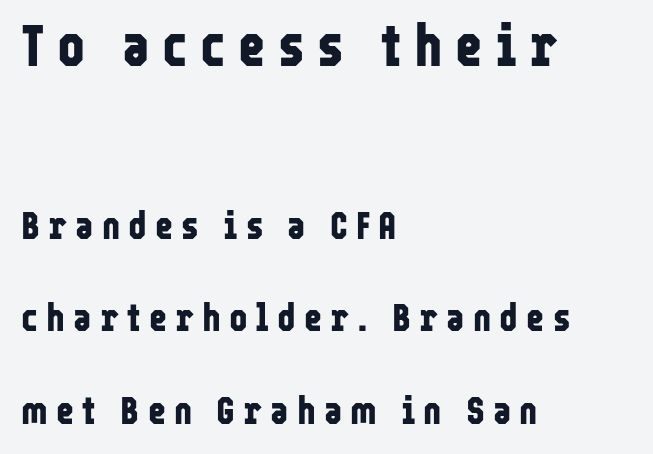
The image shows 59 px bold, condensed sans-serif type, upright; set left-aligned, loose line spacing (2.38x), unusually wide letter spacing (+0.21 em), not underlined; the first (top) block is 1.51x larger; low stroke contrast and a medium x-height.
